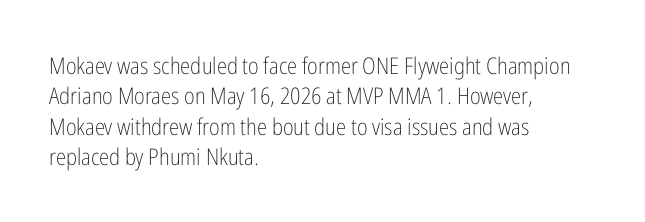
{"italic": "no", "bold": "no", "underline": "no", "align": "left", "line_spacing": "normal", "line_spacing_ratio": 1.32, "letter_spacing": "normal", "letter_spacing_em": 0.0, "glyph_px": 23}
